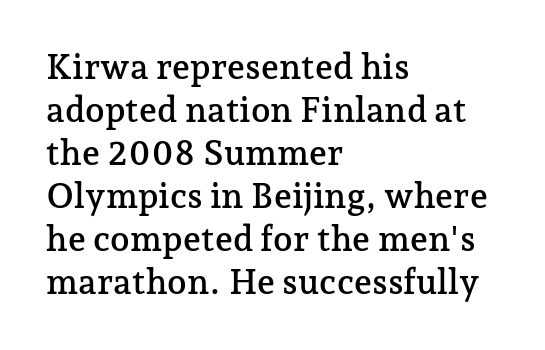
Type style note: has serifs. The font's upright variant was chosen for this text. Compared with a centered layout, this one pins lines to the left instead. The zone under the glyphs is completely vacant. The gaps between neighbouring characters are ordinary and unremarkable.
